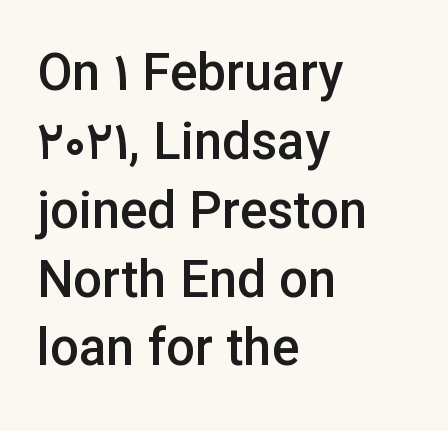
The image shows 51 px semibold sans-serif type, upright; set left-aligned, normal line spacing (1.35x), normal letter spacing, not underlined; low stroke contrast and a medium x-height.
